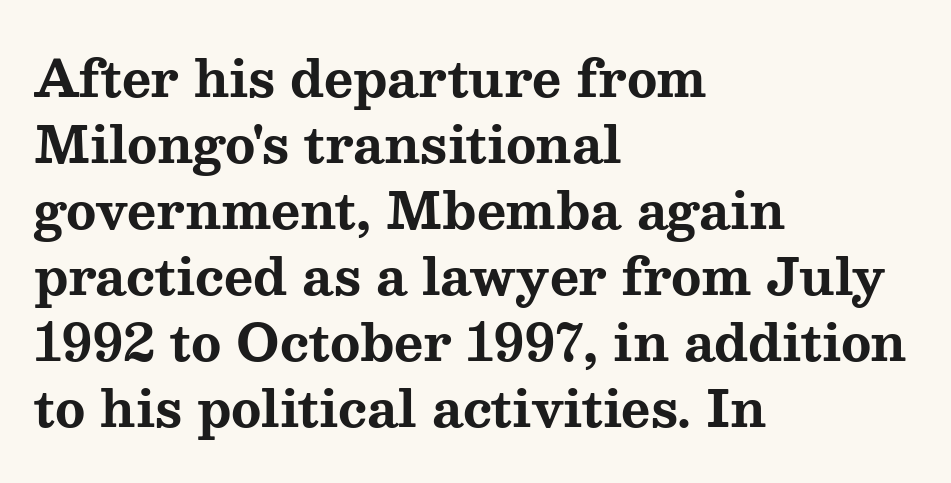
The image shows 50 px bold, wide serif type, upright; set left-aligned, normal line spacing (1.32x), normal letter spacing, not underlined; medium stroke contrast and a medium x-height.
